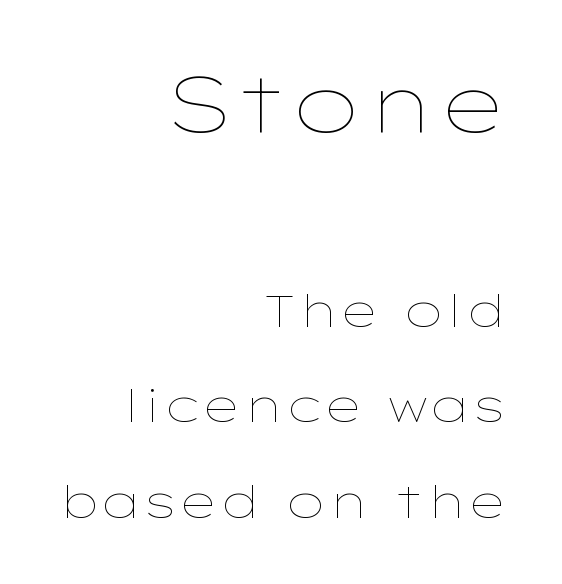
Words appear dense and cohesive because spacing is normal. The glyphs are unaccompanied by any horizontal stroke below them. Unbolded letterforms with no extra heft. It's the straight-up-and-down kind of type. Casual observation: everything's shoved over to the right.
